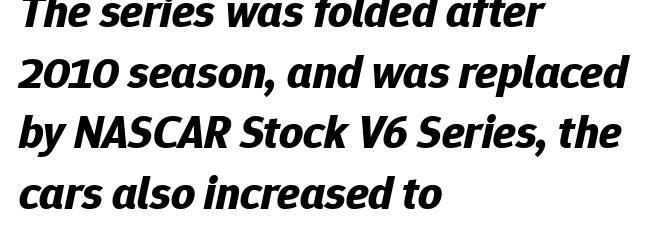
{"italic": "yes", "lean": "right", "slant_degrees": 12, "bold": "yes", "weight": "bold", "width": "normal", "stroke_contrast": "low", "x_height": "medium", "monospaced": "no", "underline": "no", "align": "left", "line_spacing": "normal", "line_spacing_ratio": 1.29, "letter_spacing": "normal", "letter_spacing_em": 0.0, "glyph_px": 47}
